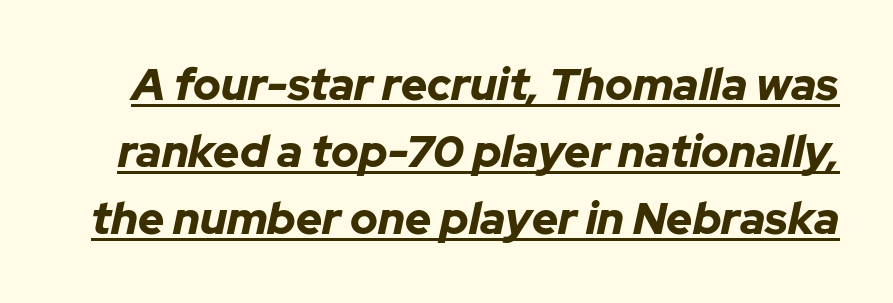
{"italic": "yes", "lean": "right", "slant_degrees": 12, "bold": "yes", "weight": "bold", "width": "normal", "stroke_contrast": "low", "x_height": "medium", "monospaced": "no", "underline": "yes", "line_spacing": "normal", "line_spacing_ratio": 1.49, "letter_spacing": "normal", "letter_spacing_em": 0.0, "glyph_px": 45}
